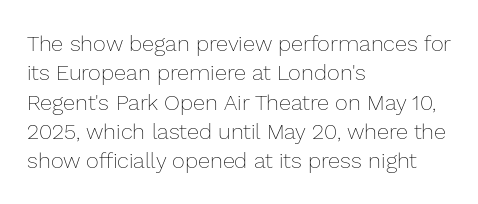
The image shows 22 px text type, upright; set left-aligned, normal line spacing (1.33x), normal letter spacing, not underlined.
